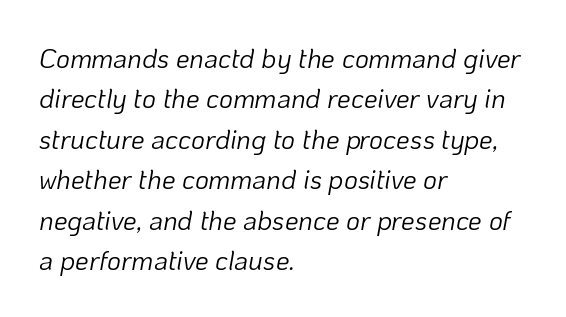
{"italic": "yes", "lean": "right", "slant_degrees": 10, "bold": "no", "underline": "no", "align": "left", "line_spacing": "normal", "line_spacing_ratio": 1.5, "letter_spacing": "normal", "letter_spacing_em": 0.0, "glyph_px": 27}
